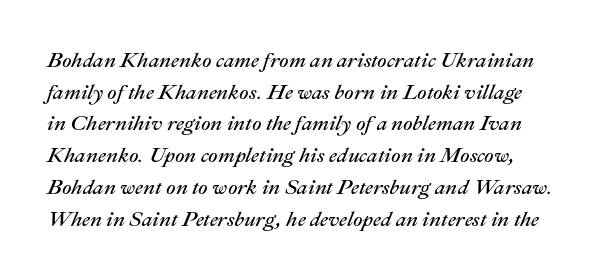
Q: Is the text bold? A: No.
Q: Is the text italic (slanted)? A: Yes, it leans right by about 22 degrees.
Q: Is the text underlined? A: No.
Q: How is the paragraph aligned? A: Left-aligned.
Q: Is the spacing between letters normal or unusually wide? A: Normal.
Q: Is the spacing between lines tight, normal or loose? A: Normal.
